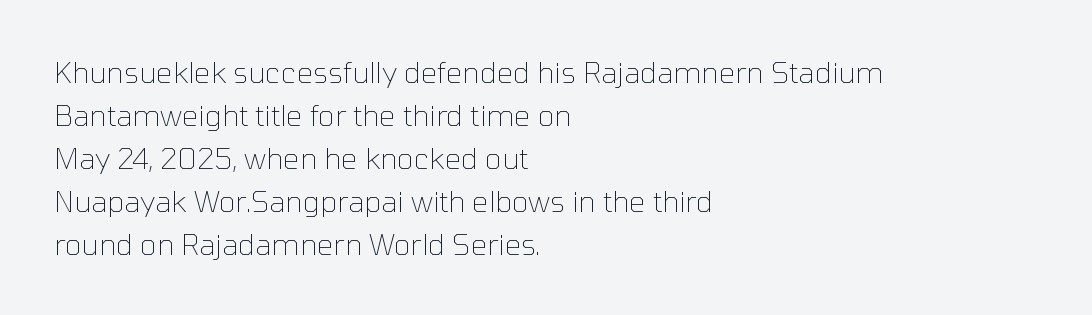
Does extra space separate the letters? No, they use regular spacing. The characters are drawn with everyday or finer stroke widths. The face used here is proportionally spaced, like ordinary book or web type. This block has exactly the height ordinary leading produces. This is roman type, the default non-slanted kind.
